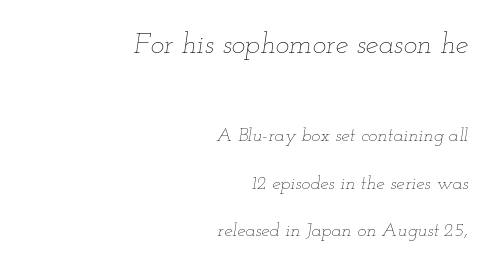
Q: Is the text bold? A: No.
Q: Is the text italic (slanted)? A: Yes, it leans right by about 12 degrees.
Q: Is the text underlined? A: No.
Q: How is the paragraph aligned? A: Right-aligned.
Q: Is the spacing between letters normal or unusually wide? A: Normal.
Q: Is the spacing between lines tight, normal or loose? A: Loose.
Q: Which block of text is set in a larger size, the first (top) or the second (bottom)? A: The first (top) one.
Q: Width (condensed, normal, or wide)? A: Wide.
Q: Stroke contrast? A: Low.
Q: x-height? A: Small.
Q: Monospaced? A: No.
